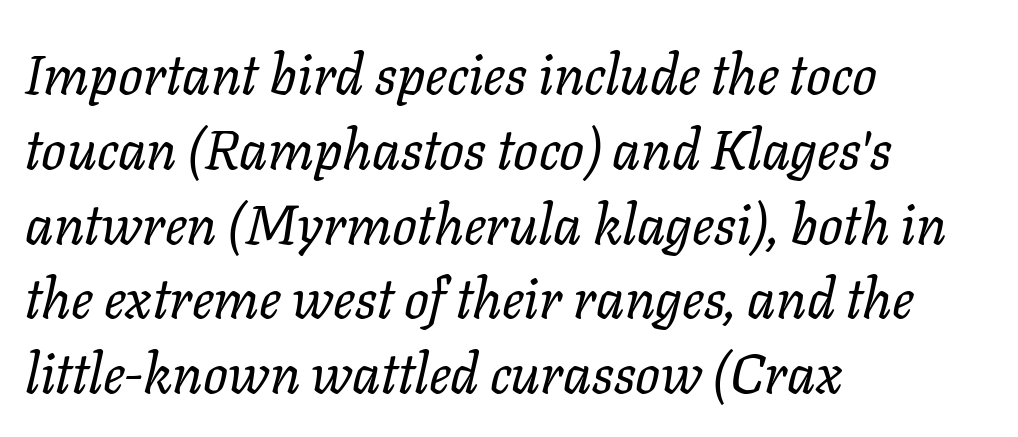
Bare-footed words on every line. Stroke mass is kept to a normal reading level or below. Tall strokes in this sample are angled rather than plumb. The passage shown is typed in a proportional face where columns would drift.
